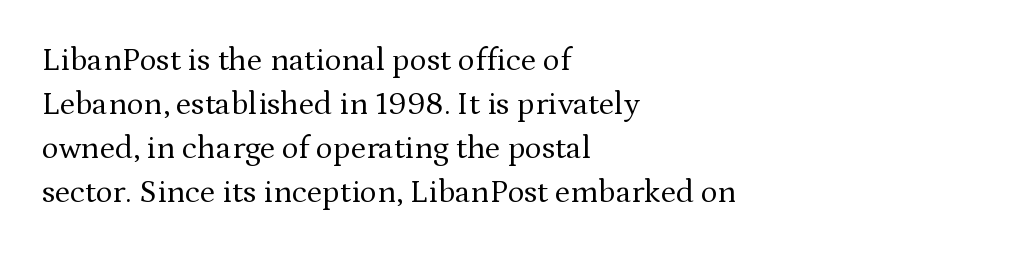
Q: Is the text bold? A: No.
Q: Is the text italic (slanted)? A: No, it is upright.
Q: Is the typeface a serif or a sans-serif typeface? A: Serif.
Q: Is the text underlined? A: No.
Q: How is the paragraph aligned? A: Left-aligned.
Q: Is the spacing between letters normal or unusually wide? A: Normal.
Q: Is the spacing between lines tight, normal or loose? A: Normal.
Q: Width (condensed, normal, or wide)? A: Normal.
Q: Stroke contrast? A: Medium.
Q: x-height? A: Medium.
Q: Monospaced? A: No.
